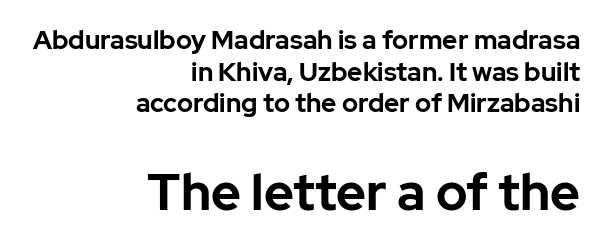
Q: Is the text bold? A: Yes.
Q: Is the text italic (slanted)? A: No, it is upright.
Q: Is the typeface a serif or a sans-serif typeface? A: Sans-serif.
Q: Is the text underlined? A: No.
Q: How is the paragraph aligned? A: Right-aligned.
Q: Is the spacing between letters normal or unusually wide? A: Normal.
Q: Which block of text is set in a larger size, the first (top) or the second (bottom)? A: The second (bottom) one.
Q: Width (condensed, normal, or wide)? A: Normal.
Q: Stroke contrast? A: Low.
Q: x-height? A: Medium.
Q: Monospaced? A: No.
